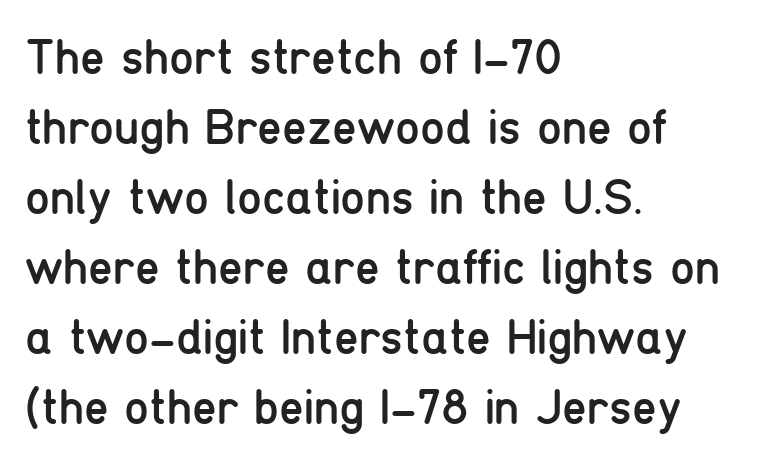
The image shows 50 px regular-weight, condensed sans-serif type, upright; set left-aligned, normal line spacing (1.4x), normal letter spacing, not underlined; low stroke contrast and a medium x-height.
